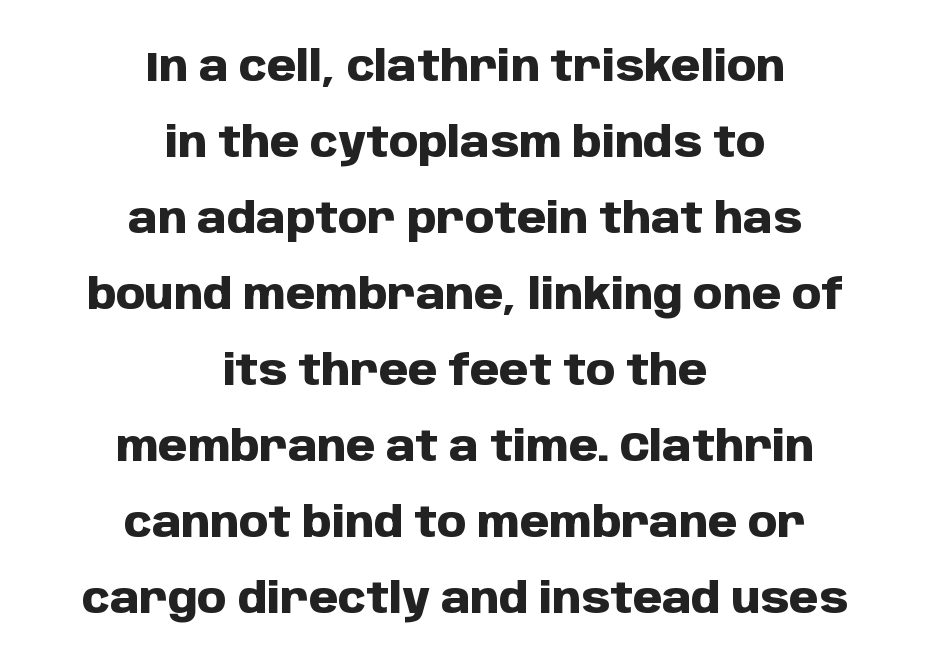
The image shows 42 px heavy sans-serif type, upright; set centered, line spacing 1.81x, normal letter spacing, not underlined; low stroke contrast and a large x-height.
